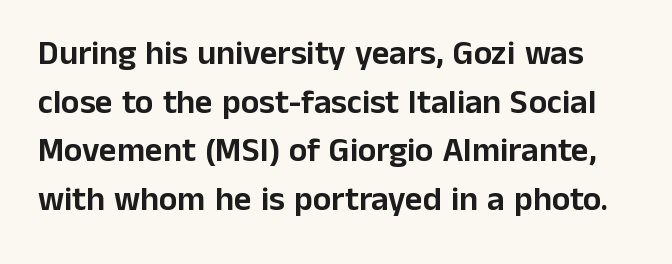
This is the regular roman posture of the typeface. Students, observe: this is what conventionally led text looks like. Type style note: lacks serifs. Spacing between characters is what you'd get straight out of the box. A bare baseline throughout the passage. Think of a printed novel: that variable character pitch is what you see here.
